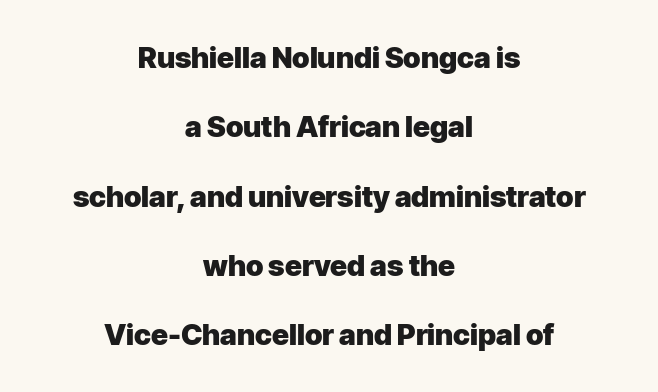
The image shows 29 px heavy sans-serif type, upright; set centered, loose line spacing (2.39x), normal letter spacing, not underlined; low stroke contrast and a medium x-height.
